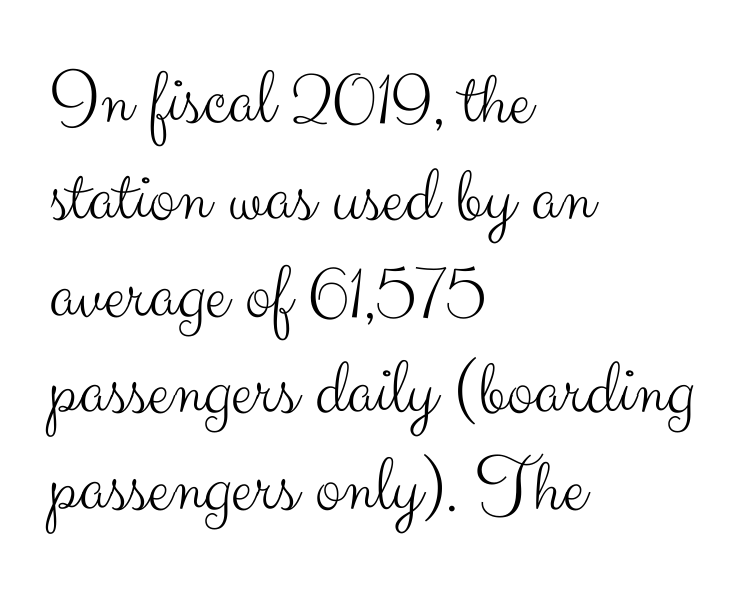
{"serif": "no", "bold": "no", "weight": "light", "width": "normal", "stroke_contrast": "medium", "x_height": "small", "monospaced": "no", "underline": "no", "align": "left", "line_spacing_ratio": 1.21, "letter_spacing": "normal", "letter_spacing_em": 0.0, "glyph_px": 80}
